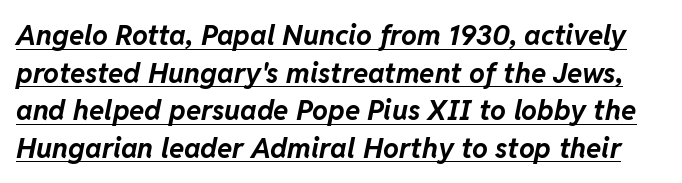
{"italic": "yes", "lean": "right", "slant_degrees": 11, "bold": "yes", "weight": "bold", "width": "normal", "stroke_contrast": "low", "x_height": "medium", "monospaced": "no", "underline": "yes", "line_spacing": "normal", "line_spacing_ratio": 1.34, "letter_spacing": "normal", "letter_spacing_em": 0.0, "glyph_px": 28}
